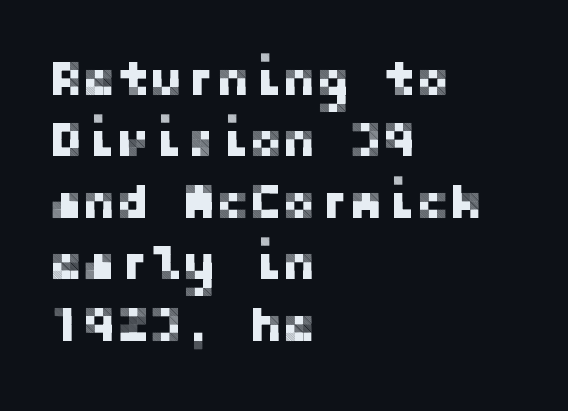
To sum up the face: it is a sans, with no serifs. Posture: straight, roman, zero tilt. Alignment: flush left. The glyphs are unaccompanied by any horizontal stroke below them.
